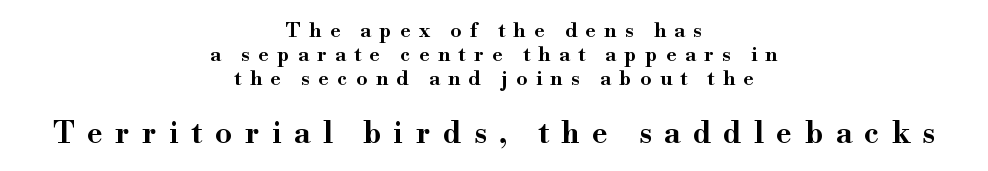
Where is the straight margin? There isn't one; the lines are centered. These lines are rendered in a variable-pitch font. The font's upright variant was chosen for this text. The glyphs are unaccompanied by any horizontal stroke below them.
